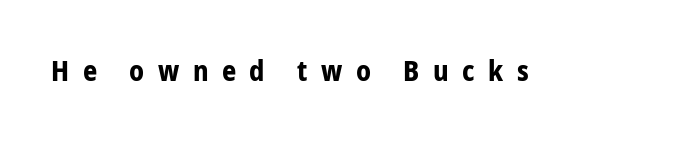
{"serif": "no", "italic": "no", "bold": "yes", "weight": "bold", "width": "condensed", "stroke_contrast": "low", "x_height": "medium", "monospaced": "no", "underline": "no", "letter_spacing": "wide", "letter_spacing_em": 0.48, "glyph_px": 28}
